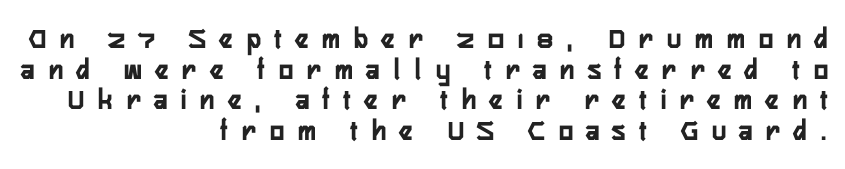
The image shows 30 px condensed sans-serif type, upright; set right-aligned, tight line spacing (1.02x), unusually wide letter spacing (+0.46 em), not underlined; low stroke contrast and a medium x-height.
